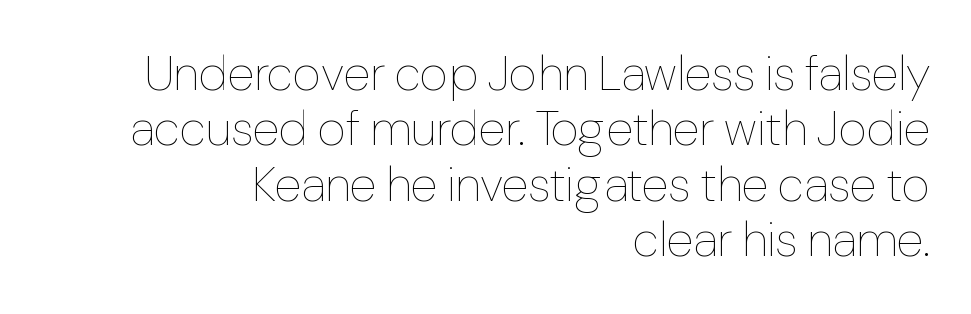
Character widths vary here, with narrow letters taking less room than wide ones. This rendering uses right alignment, leaving the left contour irregular. The passage shown is not underscored anywhere. The face looks like a standard text weight, possibly lighter. Reading down the column, the eye jumps only a short way to each next line. Nobody touched the tracking dial on this one.
